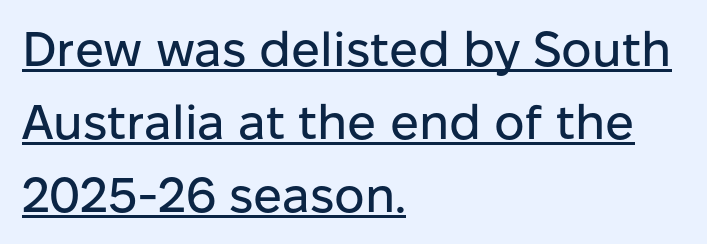
{"serif": "no", "italic": "no", "width": "normal", "stroke_contrast": "low", "x_height": "medium", "monospaced": "no", "underline": "yes", "align": "left", "line_spacing": "normal", "line_spacing_ratio": 1.52, "letter_spacing": "normal", "letter_spacing_em": 0.0, "glyph_px": 48}
